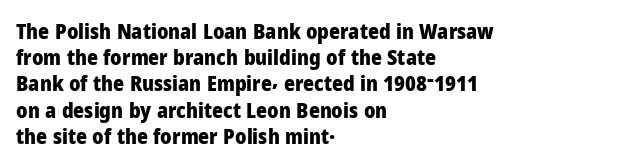
Q: Is the text bold? A: Yes.
Q: Is the text italic (slanted)? A: No, it is upright.
Q: Is the text underlined? A: No.
Q: How is the paragraph aligned? A: Left-aligned.
Q: Is the spacing between letters normal or unusually wide? A: Normal.
Q: Is the spacing between lines tight, normal or loose? A: Normal.
